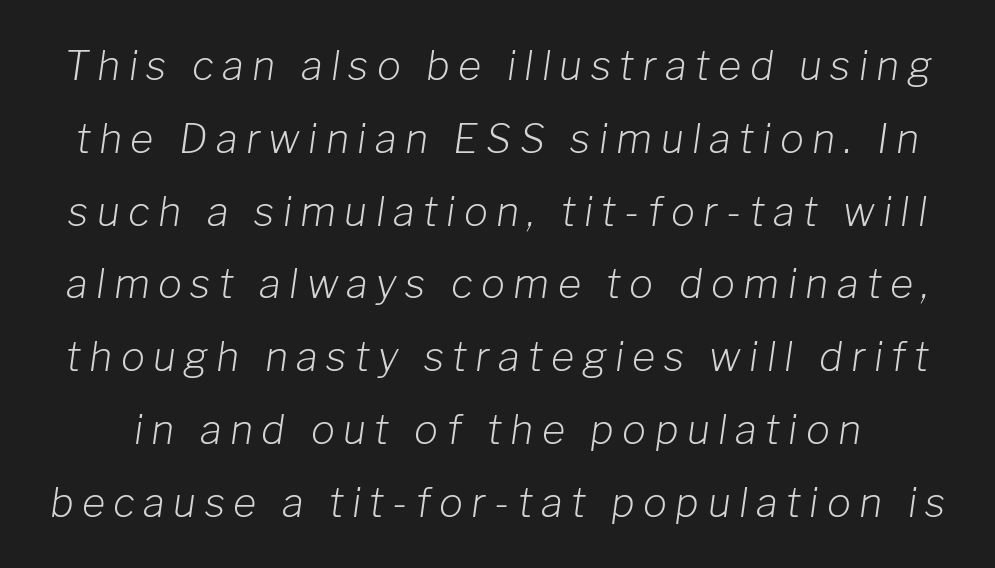
Q: Is the text bold? A: No.
Q: Is the text italic (slanted)? A: Yes, it leans right by about 8 degrees.
Q: Is the text underlined? A: No.
Q: Is the spacing between letters normal or unusually wide? A: Unusually wide.
Q: Width (condensed, normal, or wide)? A: Normal.
Q: Stroke contrast? A: Low.
Q: x-height? A: Medium.
Q: Monospaced? A: No.
